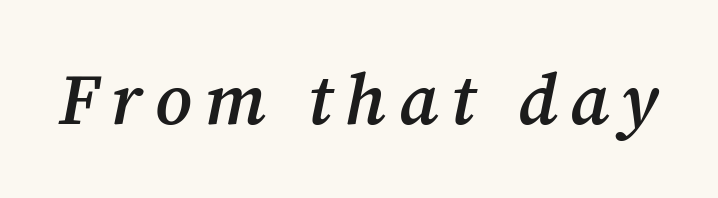
Does the type have serifs? Yes, each stem ends in a small foot. The face used here is a semibold: visibly heavier than regular, lighter than bold. Would a proofreader flag this as italicized? Yes. Varying glyph widths throughout — classic text-font behaviour. Underlining? Definitely not there.
